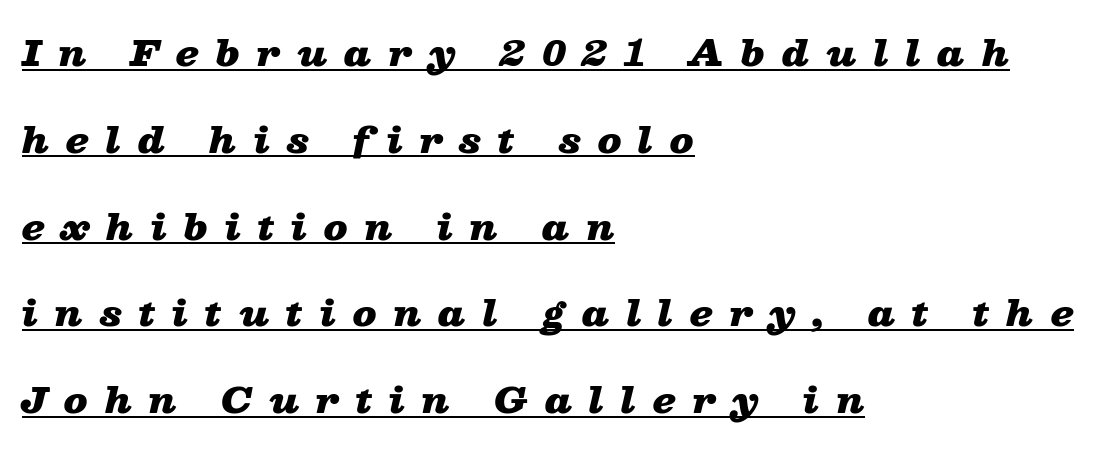
{"italic": "yes", "lean": "right", "slant_degrees": 13, "bold": "yes", "weight": "heavy", "width": "wide", "stroke_contrast": "low", "x_height": "medium", "monospaced": "no", "underline": "yes", "align": "left", "line_spacing": "loose", "line_spacing_ratio": 2.48, "letter_spacing": "wide", "letter_spacing_em": 0.48, "glyph_px": 35}
